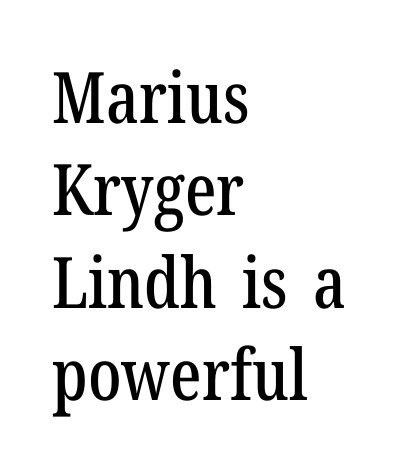
This is the regular roman posture of the typeface. How would I describe the line gaps? Plain and ordinary. This sample is left-justified, so line endings fall wherever the words run out. Looks like regular typesetting: each glyph gets only the width it needs.
